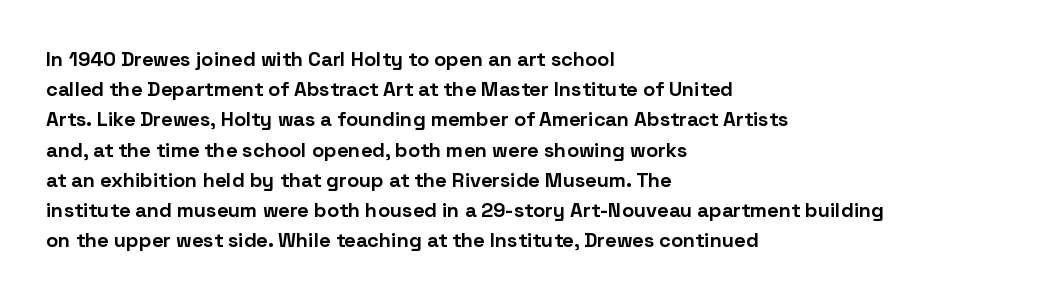
The image shows 20 px bold type, upright; set left-aligned, normal line spacing (1.51x), normal letter spacing, not underlined.
